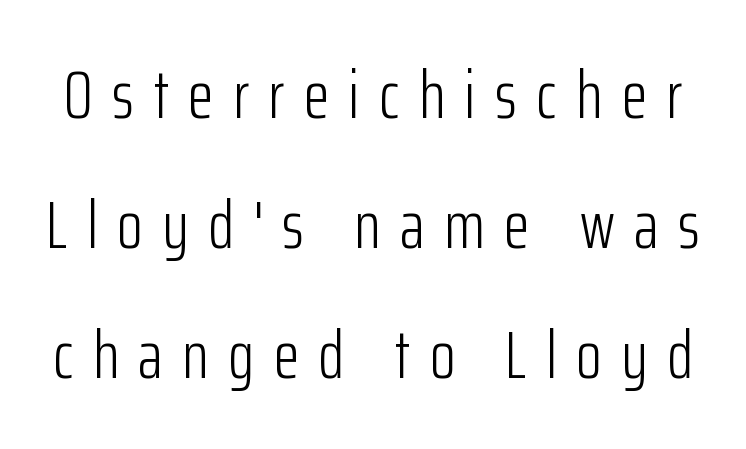
Q: Is the text bold? A: No.
Q: Is the text italic (slanted)? A: No, it is upright.
Q: Is the typeface a serif or a sans-serif typeface? A: Sans-serif.
Q: Is the text underlined? A: No.
Q: Is the spacing between letters normal or unusually wide? A: Unusually wide.
Q: Is the spacing between lines tight, normal or loose? A: Loose.
Q: Width (condensed, normal, or wide)? A: Condensed.
Q: Stroke contrast? A: Low.
Q: x-height? A: Medium.
Q: Monospaced? A: No.
